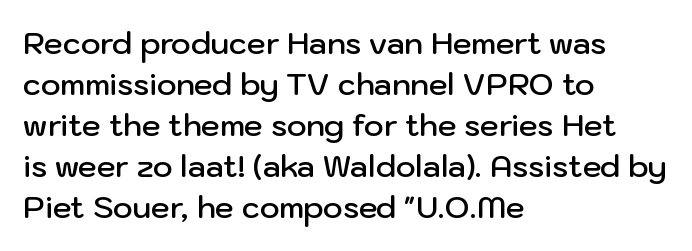
The image shows 30 px semibold sans-serif type, upright; set left-aligned, normal line spacing (1.37x), normal letter spacing, not underlined; low stroke contrast and a medium x-height.
